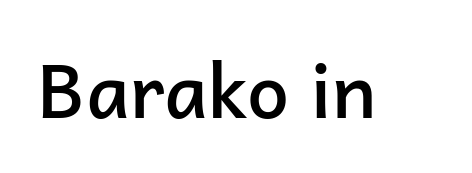
{"serif": "no", "italic": "no", "bold": "semi", "weight": "semibold", "width": "normal", "stroke_contrast": "low", "x_height": "medium", "monospaced": "no", "underline": "no", "letter_spacing": "normal", "letter_spacing_em": 0.0, "glyph_px": 75}
